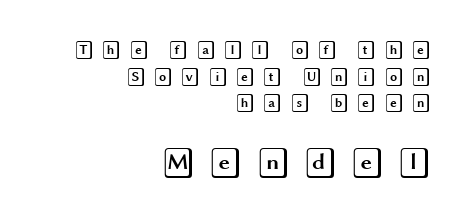
Do the letters lean? They stand straight. A student would call this right alignment; a typographer would say flush right, rag left. A bare baseline throughout the passage. The more generous point size was reserved for the lower chunk. The vertical gap from one line to the next is medium. This sample uses expanded letter spacing, leaving extra air between glyphs.
